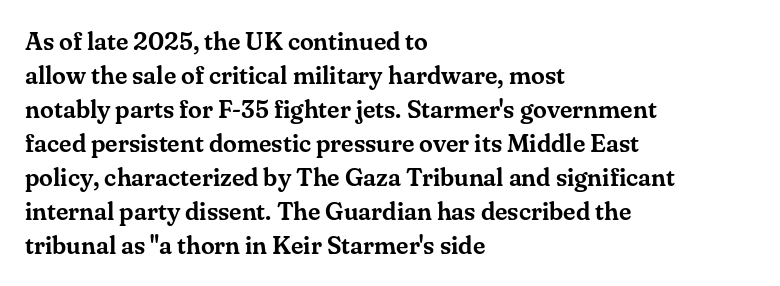
{"italic": "no", "underline": "no", "align": "left", "line_spacing": "normal", "line_spacing_ratio": 1.36, "letter_spacing": "normal", "letter_spacing_em": 0.0, "glyph_px": 25}
